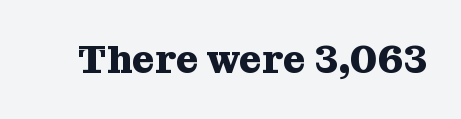
This rendering leaves character spacing at its baseline value. The lettering holds an erect, upright posture throughout. Note the varied advance widths — an 'i' is clearly narrower than an 'm'. Just letters on the line, the space beneath them empty. Plenty of ink on the page — the face is bold. Look at the bottom of the vertical strokes: they flare into serifs here.
